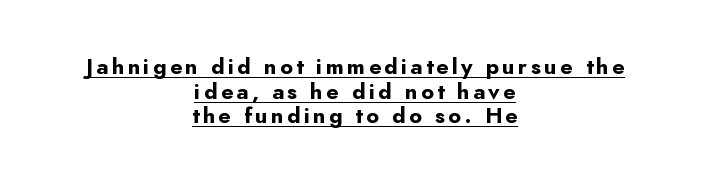
{"italic": "no", "bold": "yes", "underline": "yes", "align": "center", "line_spacing": "tight", "line_spacing_ratio": 1.12, "glyph_px": 22}
